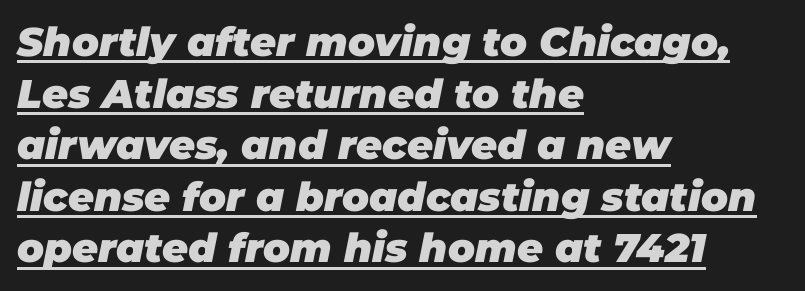
What stands out about the letter spacing? Nothing — it is the standard amount. Emphasis-style slanted type is in use. The setting favours the left margin, as ordinary paragraphs usually do. The passage shown is underscored from start to finish. The letters advance in unequal steps, a hallmark of proportional type.
